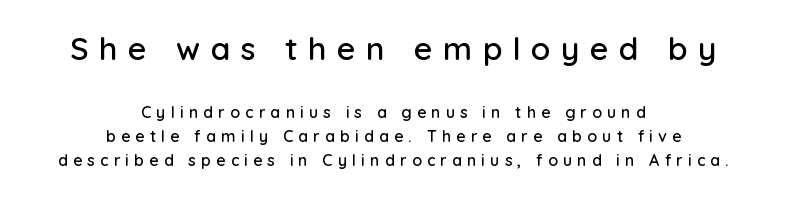
Substantial extra tracking has been applied to these lines. If you folded the block vertically in half, each line would mirror itself in length. Posture: vertical. Descenders are the only things crossing below the line.
